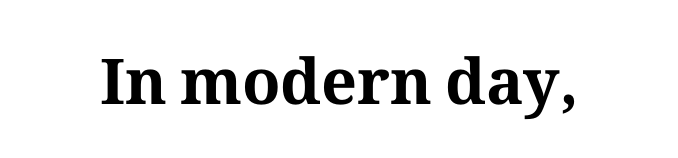
Q: Is the text bold? A: Yes.
Q: Is the text italic (slanted)? A: No, it is upright.
Q: Is the typeface a serif or a sans-serif typeface? A: Serif.
Q: Is the text underlined? A: No.
Q: Is the spacing between letters normal or unusually wide? A: Normal.
Q: Width (condensed, normal, or wide)? A: Normal.
Q: Stroke contrast? A: Medium.
Q: x-height? A: Medium.
Q: Monospaced? A: No.
